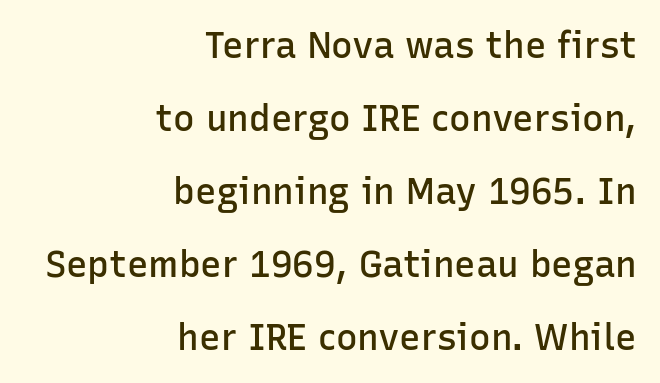
Q: Is the text bold? A: Semi-bold.
Q: Is the text italic (slanted)? A: No, it is upright.
Q: Is the typeface a serif or a sans-serif typeface? A: Sans-serif.
Q: Is the text underlined? A: No.
Q: How is the paragraph aligned? A: Right-aligned.
Q: Is the spacing between letters normal or unusually wide? A: Normal.
Q: Is the spacing between lines tight, normal or loose? A: Loose.
Q: Width (condensed, normal, or wide)? A: Normal.
Q: Stroke contrast? A: Low.
Q: x-height? A: Medium.
Q: Monospaced? A: No.
